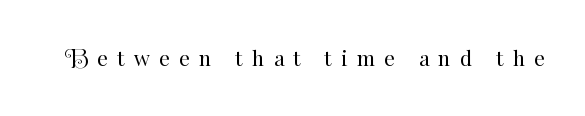
Type without underlining. Vertical strokes here are truly vertical. Stroke mass is kept to a normal reading level or below. The line texture is sparse and dotted thanks to wide tracking.
